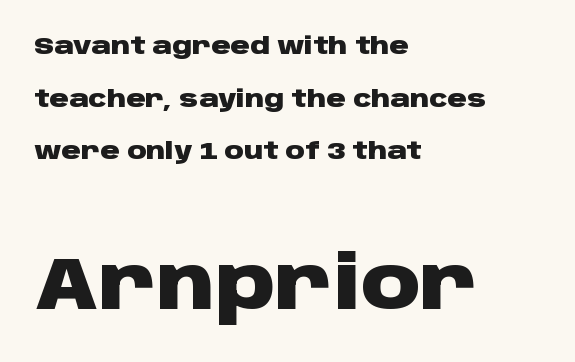
{"serif": "no", "italic": "no", "bold": "yes", "weight": "heavy", "width": "wide", "stroke_contrast": "low", "x_height": "large", "monospaced": "no", "underline": "no", "align": "left", "line_spacing": "loose", "line_spacing_ratio": 2.19, "letter_spacing": "normal", "letter_spacing_em": 0.0, "larger_block": "second", "size_ratio": 3.04, "glyph_px": 73}
